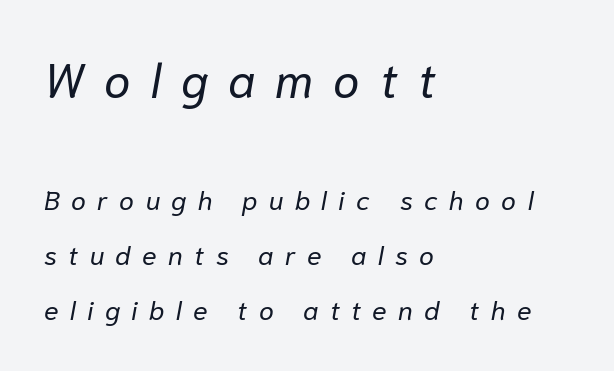
Q: Is the text bold? A: No.
Q: Is the text italic (slanted)? A: Yes, it leans right by about 10 degrees.
Q: Is the text underlined? A: No.
Q: How is the paragraph aligned? A: Left-aligned.
Q: Is the spacing between letters normal or unusually wide? A: Unusually wide.
Q: Is the spacing between lines tight, normal or loose? A: Loose.
Q: Which block of text is set in a larger size, the first (top) or the second (bottom)? A: The first (top) one.
Q: Width (condensed, normal, or wide)? A: Normal.
Q: Stroke contrast? A: Low.
Q: x-height? A: Medium.
Q: Monospaced? A: No.
